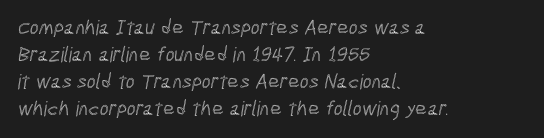
The image shows 21 px text type; set left-aligned, normal line spacing (1.29x), normal letter spacing, not underlined.
